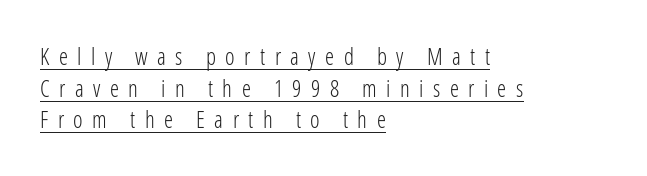
The image shows 23 px text type, upright; set left-aligned, normal line spacing (1.38x), unusually wide letter spacing (+0.41 em), underlined.
